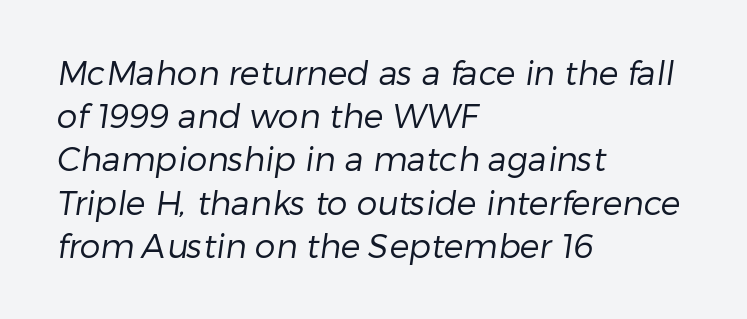
The image shows 33 px regular-weight sans-serif type; set left-aligned, normal line spacing (1.31x), normal letter spacing, not underlined; low stroke contrast and a medium x-height.
